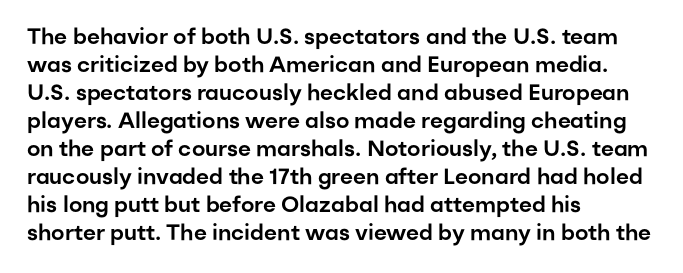
{"italic": "no", "underline": "no", "align": "left", "line_spacing": "normal", "line_spacing_ratio": 1.27, "letter_spacing": "normal", "letter_spacing_em": 0.0, "glyph_px": 22}
